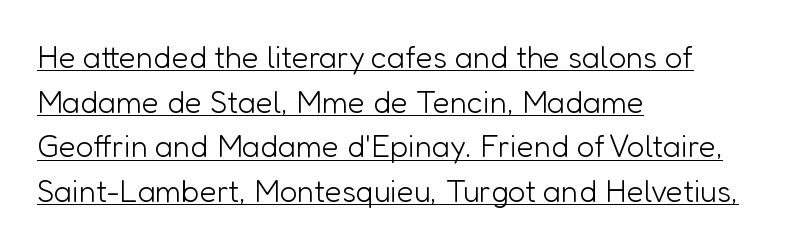
{"serif": "no", "italic": "no", "bold": "no", "weight": "light", "width": "normal", "stroke_contrast": "low", "x_height": "medium", "monospaced": "no", "underline": "yes", "align": "left", "line_spacing": "normal", "line_spacing_ratio": 1.44, "letter_spacing": "normal", "letter_spacing_em": 0.0, "glyph_px": 31}
